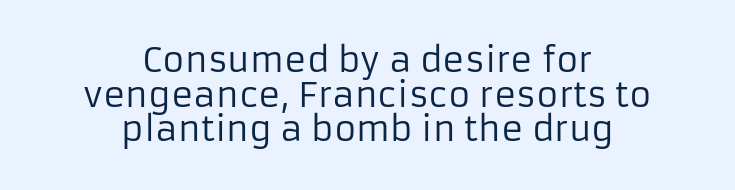
The image shows 34 px regular-weight sans-serif type, upright; set centered, tight line spacing (1.02x), normal letter spacing, not underlined; low stroke contrast and a medium x-height.
